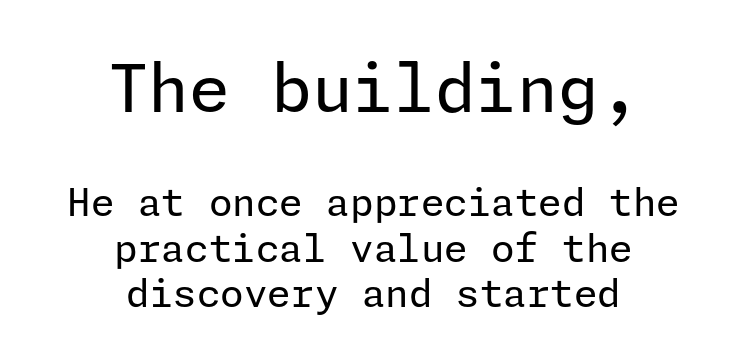
Q: Is the text bold? A: No.
Q: Is the text italic (slanted)? A: No, it is upright.
Q: Is the typeface a serif or a sans-serif typeface? A: Sans-serif.
Q: Is the text underlined? A: No.
Q: How is the paragraph aligned? A: Centered.
Q: Is the spacing between letters normal or unusually wide? A: Normal.
Q: Which block of text is set in a larger size, the first (top) or the second (bottom)? A: The first (top) one.
Q: Width (condensed, normal, or wide)? A: Normal.
Q: Stroke contrast? A: Low.
Q: x-height? A: Medium.
